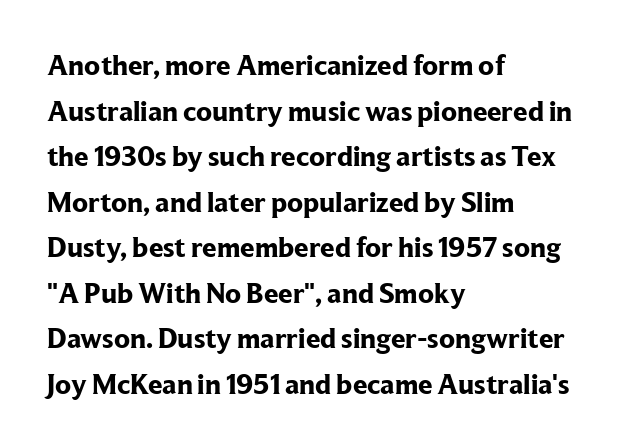
{"serif": "yes", "italic": "no", "bold": "yes", "weight": "bold", "width": "normal", "stroke_contrast": "low", "x_height": "medium", "monospaced": "no", "underline": "no", "align": "left", "line_spacing": "normal", "line_spacing_ratio": 1.57, "letter_spacing": "normal", "letter_spacing_em": 0.0, "glyph_px": 29}
